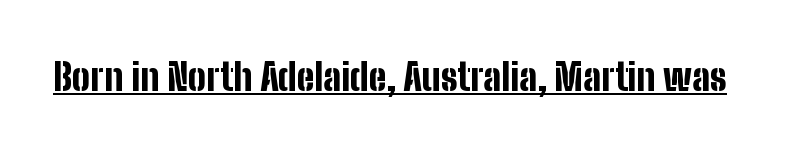
The image shows 38 px bold, condensed sans-serif type, upright; set normal letter spacing, underlined; low stroke contrast and a medium x-height.
